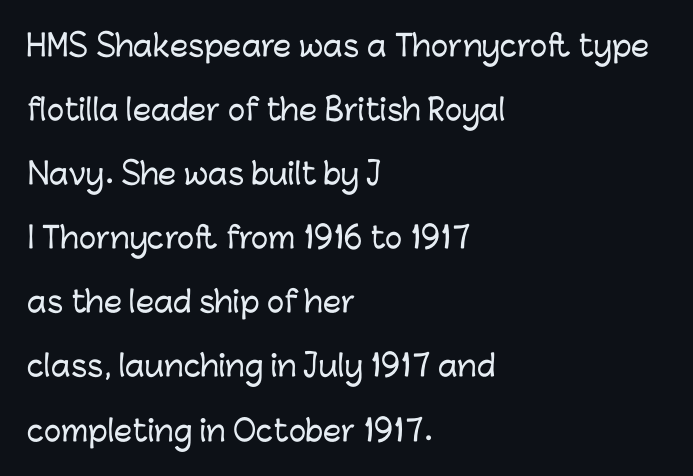
The passage shown is typed in a proportional face where columns would drift. Airy leading. Visually the block forms a straight wall on the left and a jagged coastline on the right. What stands out about the letter spacing? Nothing — it is the standard amount. Type without underlining.
